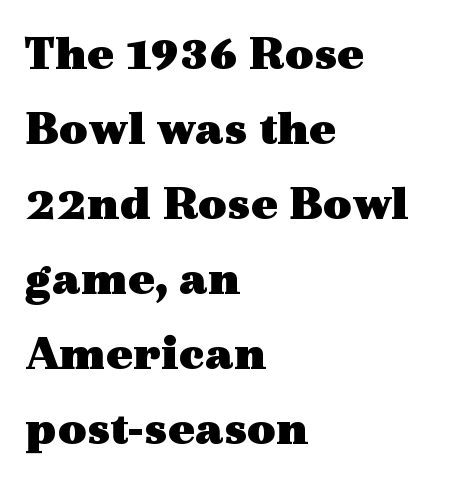
Evenly set lines give the paragraph a standard silhouette. Reading down the block, your eye returns to a fixed left position each line. These lines are rendered in a variable-pitch font. This sample uses a serif face. Honestly, there is no underline to notice here at all.
